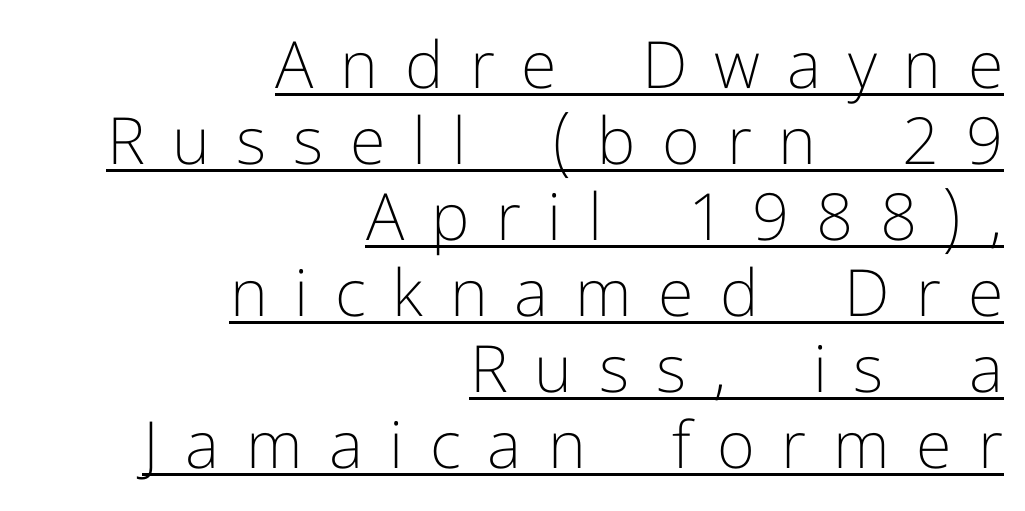
Q: Is the text bold? A: No.
Q: Is the text italic (slanted)? A: No, it is upright.
Q: Is the typeface a serif or a sans-serif typeface? A: Sans-serif.
Q: Is the text underlined? A: Yes.
Q: How is the paragraph aligned? A: Right-aligned.
Q: Is the spacing between letters normal or unusually wide? A: Unusually wide.
Q: Width (condensed, normal, or wide)? A: Normal.
Q: Stroke contrast? A: Low.
Q: x-height? A: Medium.
Q: Monospaced? A: No.
